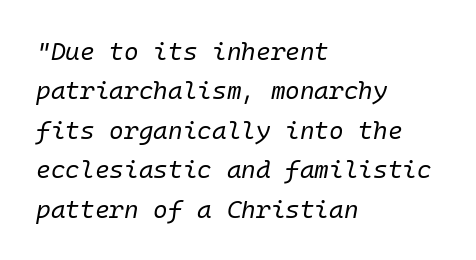
The image shows 25 px text type, italic (leaning right); set left-aligned, normal line spacing (1.58x), normal letter spacing, not underlined.
